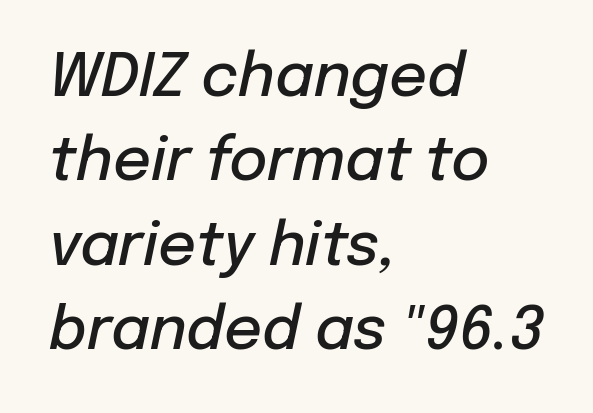
Q: Is the text bold? A: Semi-bold.
Q: Is the text italic (slanted)? A: Yes, it leans right by about 12 degrees.
Q: Is the text underlined? A: No.
Q: How is the paragraph aligned? A: Left-aligned.
Q: Is the spacing between letters normal or unusually wide? A: Normal.
Q: Is the spacing between lines tight, normal or loose? A: Normal.
Q: Width (condensed, normal, or wide)? A: Normal.
Q: Stroke contrast? A: Low.
Q: x-height? A: Medium.
Q: Monospaced? A: No.
